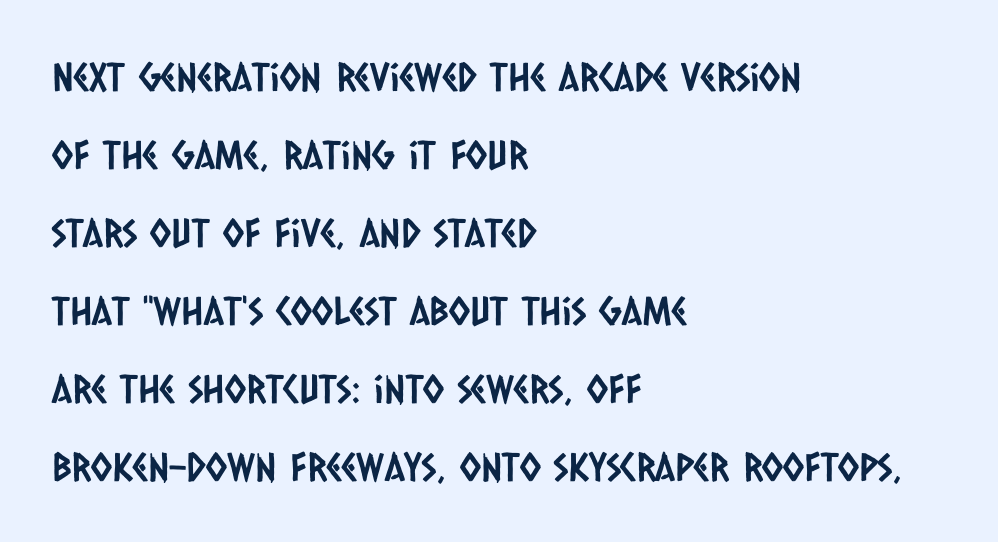
Q: Is the typeface a serif or a sans-serif typeface? A: Sans-serif.
Q: Is the text underlined? A: No.
Q: How is the paragraph aligned? A: Left-aligned.
Q: Is the spacing between letters normal or unusually wide? A: Normal.
Q: Is the spacing between lines tight, normal or loose? A: Loose.
Q: Width (condensed, normal, or wide)? A: Condensed.
Q: Stroke contrast? A: Low.
Q: x-height? A: Large.
Q: Monospaced? A: No.
